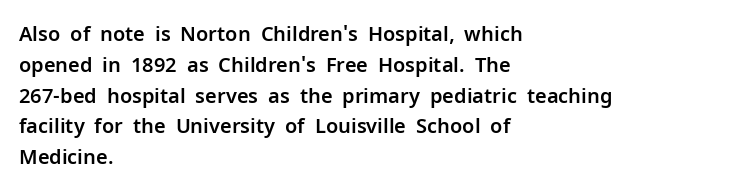
{"italic": "no", "underline": "no", "align": "left", "line_spacing": "normal", "line_spacing_ratio": 1.54, "letter_spacing": "normal", "letter_spacing_em": 0.0, "glyph_px": 20}
